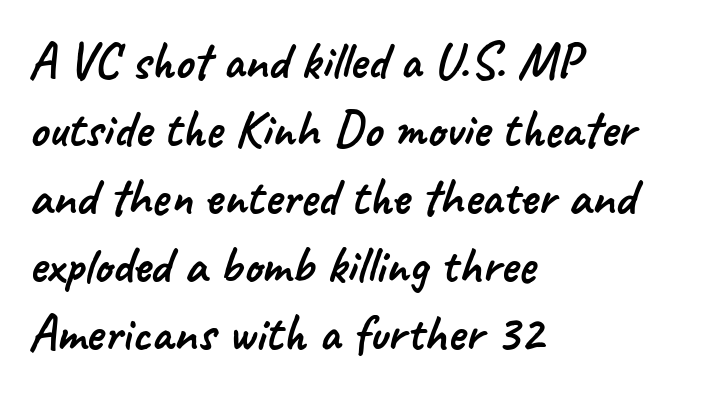
{"serif": "no", "width": "normal", "stroke_contrast": "low", "x_height": "small", "monospaced": "no", "underline": "no", "align": "left", "line_spacing": "normal", "line_spacing_ratio": 1.31, "letter_spacing": "normal", "letter_spacing_em": 0.0, "glyph_px": 52}
